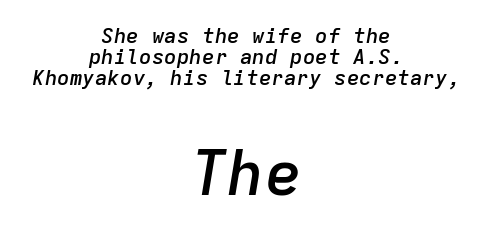
The face used here is monospaced, like something from a code editor. Does extra space separate the letters? No, they use regular spacing. Layout note: lines centered. The rendering applies a slant to the glyphs. Check under the words: just untouched page. Size contrast runs from small at the top to large at the bottom.
